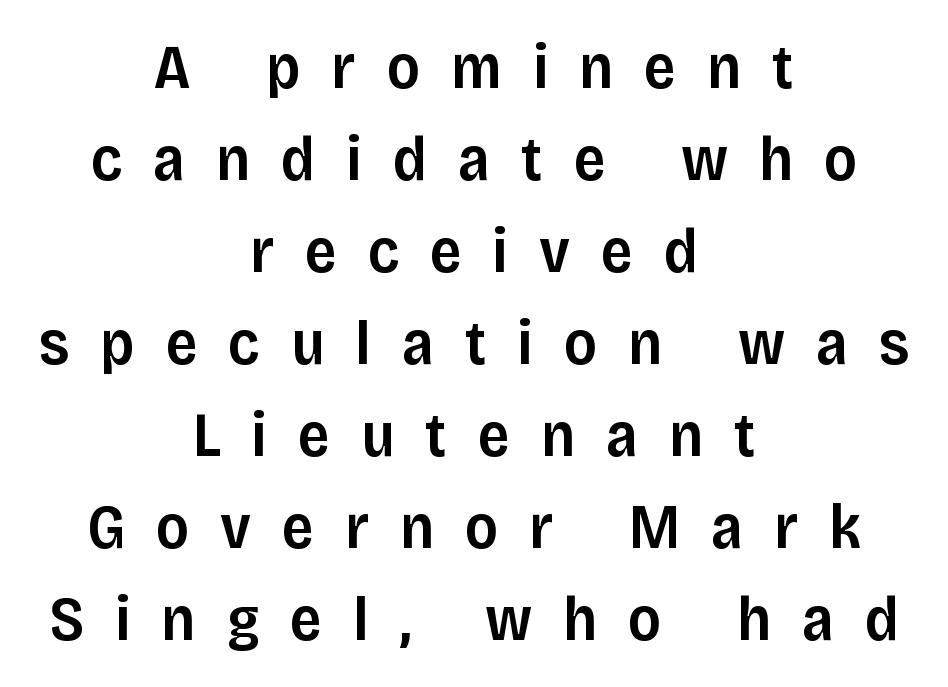
Here the designer chose a conventional face with non-uniform glyph widths. Stroke thickness is moderately raised; the sample reads as semibold. The whitespace from short lines is split evenly between both sides. Unlike a traditional serif, this face leaves its strokes unadorned. Tracking here is generous; glyphs stand well apart from one another. Has an underline been added? It has not.
